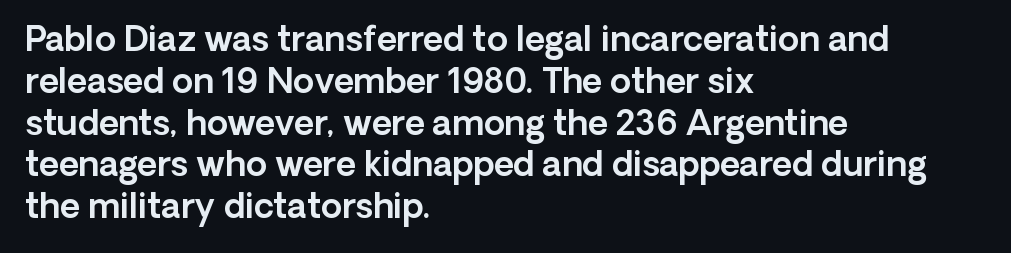
Looks like regular typesetting: each glyph gets only the width it needs. Do the letters lean? They stand straight. The strip under each line holds only bare page. These lines keep a tight, regular rhythm from letter to letter. This sample is left-justified, so line endings fall wherever the words run out. Is this a sans? Yes — the strokes have no serifs.
